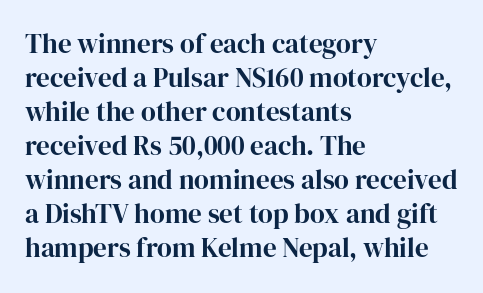
Q: Is the text bold? A: Yes.
Q: Is the text italic (slanted)? A: No, it is upright.
Q: Is the text underlined? A: No.
Q: How is the paragraph aligned? A: Left-aligned.
Q: Is the spacing between letters normal or unusually wide? A: Normal.
Q: Is the spacing between lines tight, normal or loose? A: Normal.
